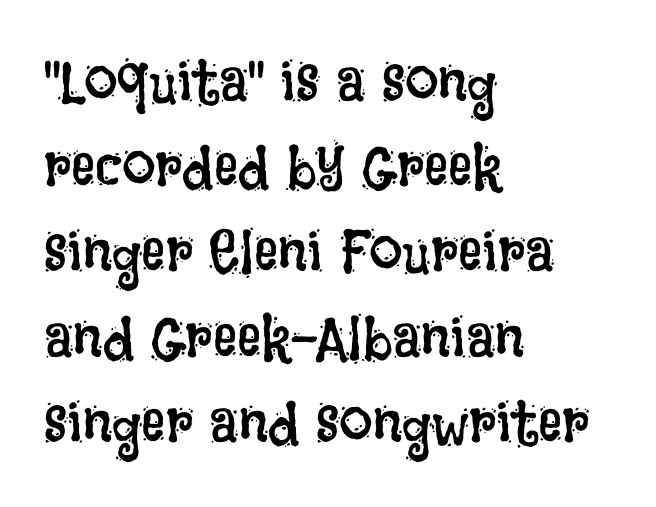
The image shows 60 px regular-weight, condensed type, upright; set left-aligned, normal line spacing (1.42x), normal letter spacing, not underlined; low stroke contrast and a large x-height.
